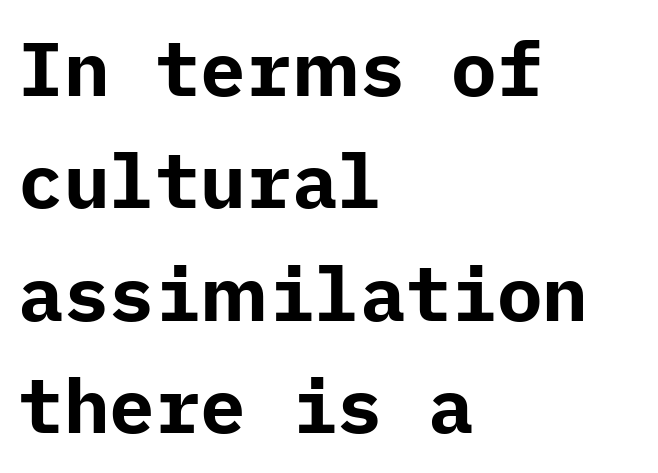
Q: Is the text bold? A: Yes.
Q: Is the text italic (slanted)? A: No, it is upright.
Q: Is the typeface a serif or a sans-serif typeface? A: Sans-serif.
Q: Is the text underlined? A: No.
Q: How is the paragraph aligned? A: Left-aligned.
Q: Is the spacing between letters normal or unusually wide? A: Normal.
Q: Is the spacing between lines tight, normal or loose? A: Normal.
Q: Width (condensed, normal, or wide)? A: Normal.
Q: Stroke contrast? A: Low.
Q: x-height? A: Medium.
